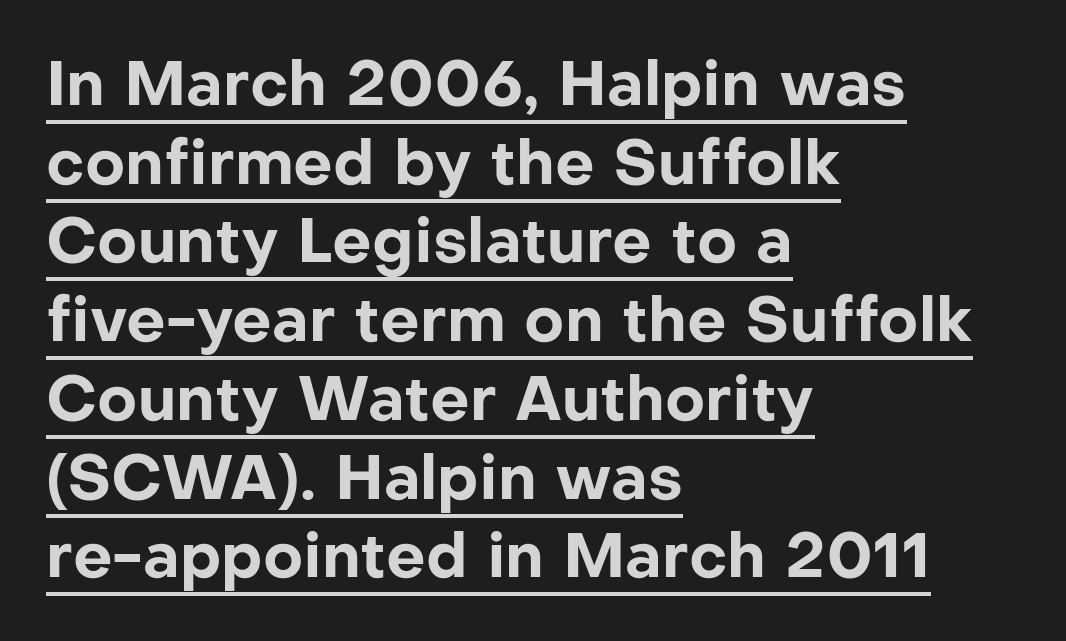
Q: Is the text bold? A: Yes.
Q: Is the text italic (slanted)? A: No, it is upright.
Q: Is the typeface a serif or a sans-serif typeface? A: Sans-serif.
Q: Is the text underlined? A: Yes.
Q: How is the paragraph aligned? A: Left-aligned.
Q: Is the spacing between letters normal or unusually wide? A: Normal.
Q: Is the spacing between lines tight, normal or loose? A: Normal.
Q: Width (condensed, normal, or wide)? A: Normal.
Q: Stroke contrast? A: Low.
Q: x-height? A: Medium.
Q: Monospaced? A: No.
